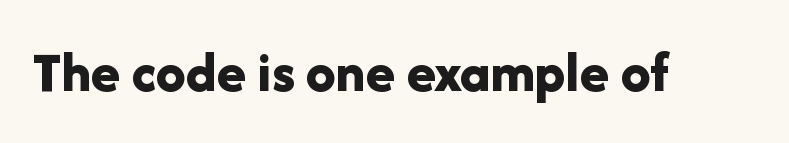
The image shows 59 px bold sans-serif type, upright; set normal letter spacing, not underlined; low stroke contrast and a medium x-height.
